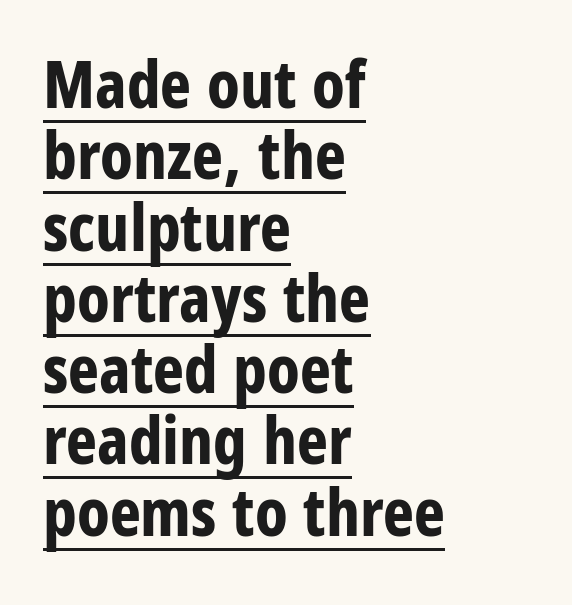
{"serif": "no", "italic": "no", "bold": "yes", "weight": "bold", "width": "condensed", "stroke_contrast": "low", "x_height": "large", "monospaced": "no", "underline": "yes", "align": "left", "line_spacing": "tight", "line_spacing_ratio": 1.08, "letter_spacing": "normal", "letter_spacing_em": 0.0, "glyph_px": 66}
